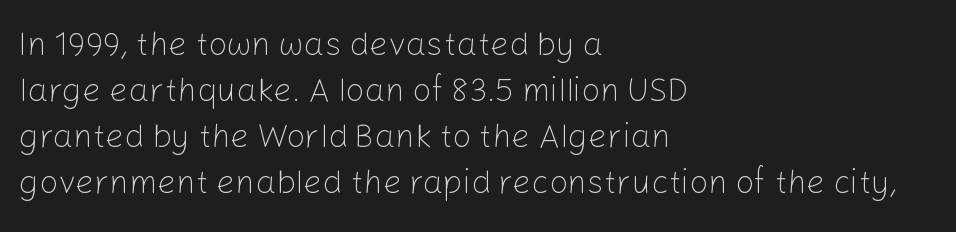
Q: Is the text bold? A: No.
Q: Is the text italic (slanted)? A: No, it is upright.
Q: Is the typeface a serif or a sans-serif typeface? A: Sans-serif.
Q: Is the text underlined? A: No.
Q: How is the paragraph aligned? A: Left-aligned.
Q: Is the spacing between letters normal or unusually wide? A: Normal.
Q: Is the spacing between lines tight, normal or loose? A: Normal.
Q: Width (condensed, normal, or wide)? A: Normal.
Q: Stroke contrast? A: Low.
Q: x-height? A: Medium.
Q: Monospaced? A: No.
